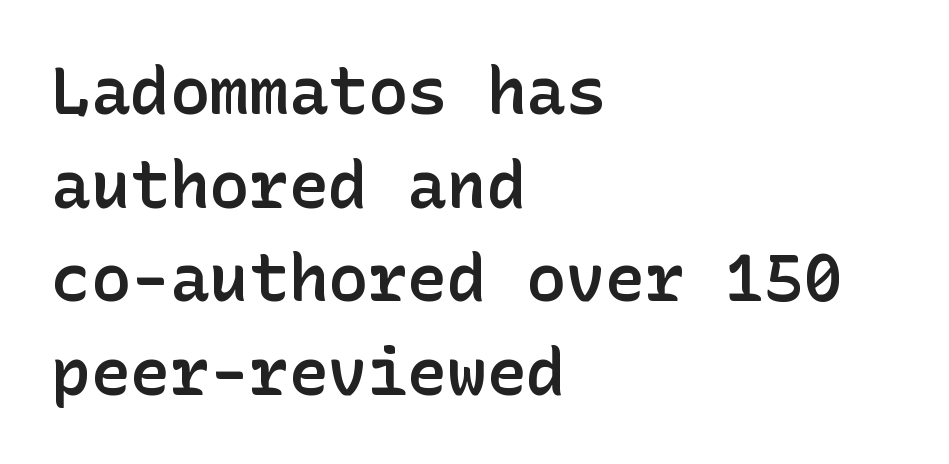
The image shows 66 px semibold sans-serif type, upright; set left-aligned, normal line spacing (1.42x), normal letter spacing, not underlined; low stroke contrast and a medium x-height.
